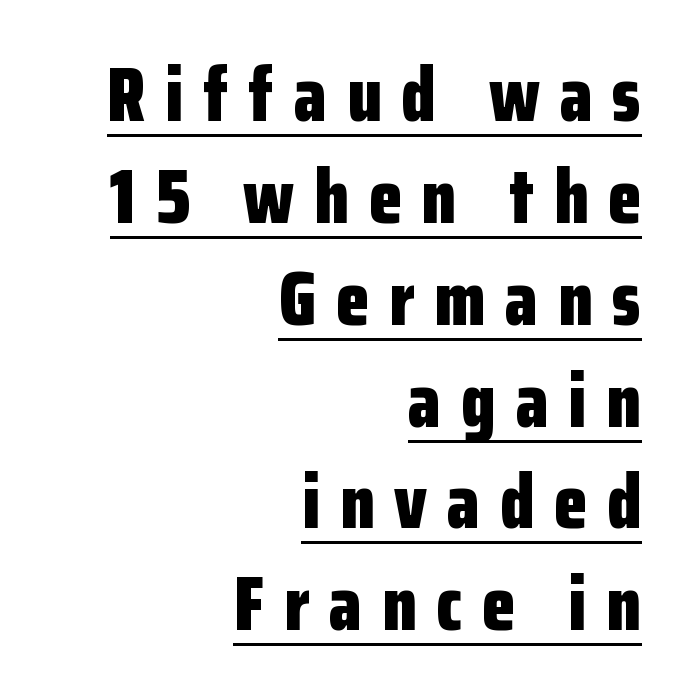
Q: Is the text bold? A: Yes.
Q: Is the text italic (slanted)? A: No, it is upright.
Q: Is the typeface a serif or a sans-serif typeface? A: Sans-serif.
Q: Is the text underlined? A: Yes.
Q: How is the paragraph aligned? A: Right-aligned.
Q: Is the spacing between letters normal or unusually wide? A: Unusually wide.
Q: Is the spacing between lines tight, normal or loose? A: Normal.
Q: Width (condensed, normal, or wide)? A: Condensed.
Q: Stroke contrast? A: Low.
Q: x-height? A: Medium.
Q: Monospaced? A: No.
